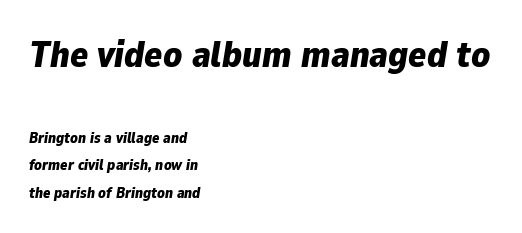
Q: Is the text bold? A: Yes.
Q: Is the text italic (slanted)? A: Yes, it leans right by about 9 degrees.
Q: Is the text underlined? A: No.
Q: How is the paragraph aligned? A: Left-aligned.
Q: Is the spacing between letters normal or unusually wide? A: Normal.
Q: Which block of text is set in a larger size, the first (top) or the second (bottom)? A: The first (top) one.
Q: Width (condensed, normal, or wide)? A: Normal.
Q: Stroke contrast? A: Low.
Q: x-height? A: Medium.
Q: Monospaced? A: No.
